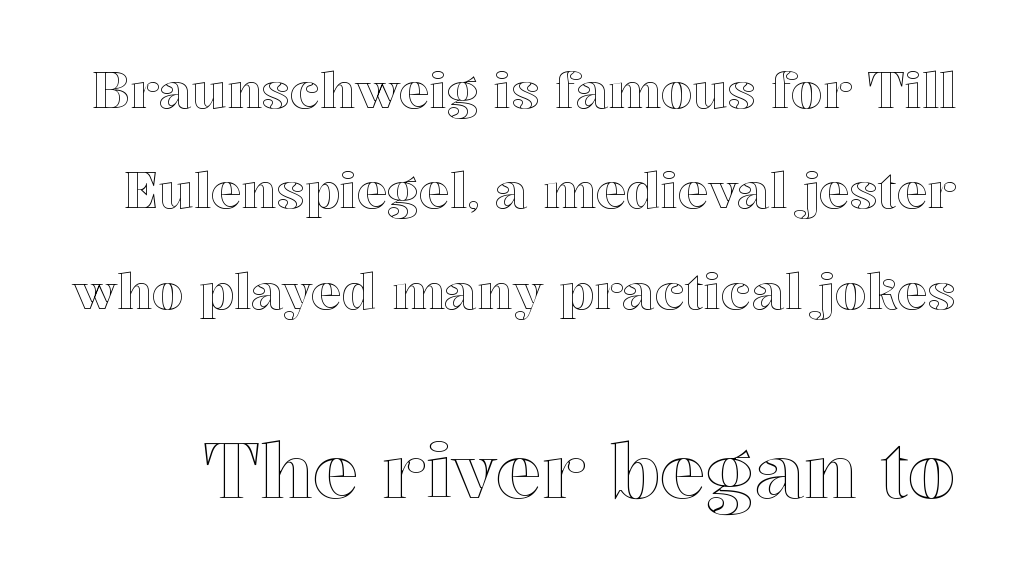
{"italic": "no", "width": "normal", "x_height": "medium", "monospaced": "no", "underline": "no", "line_spacing": "loose", "line_spacing_ratio": 1.97, "letter_spacing": "normal", "letter_spacing_em": 0.0, "larger_block": "second", "size_ratio": 1.51, "glyph_px": 77}
